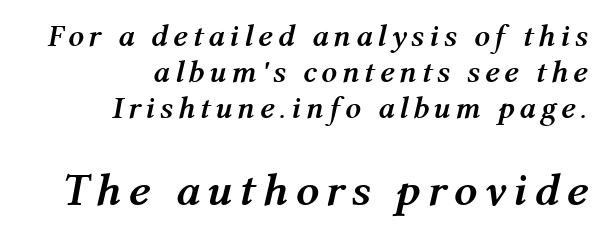
Q: Is the text bold? A: Yes.
Q: Is the text italic (slanted)? A: Yes, it leans right by about 12 degrees.
Q: Is the text underlined? A: No.
Q: How is the paragraph aligned? A: Right-aligned.
Q: Which block of text is set in a larger size, the first (top) or the second (bottom)? A: The second (bottom) one.
Q: Width (condensed, normal, or wide)? A: Normal.
Q: Stroke contrast? A: Medium.
Q: x-height? A: Medium.
Q: Monospaced? A: No.
